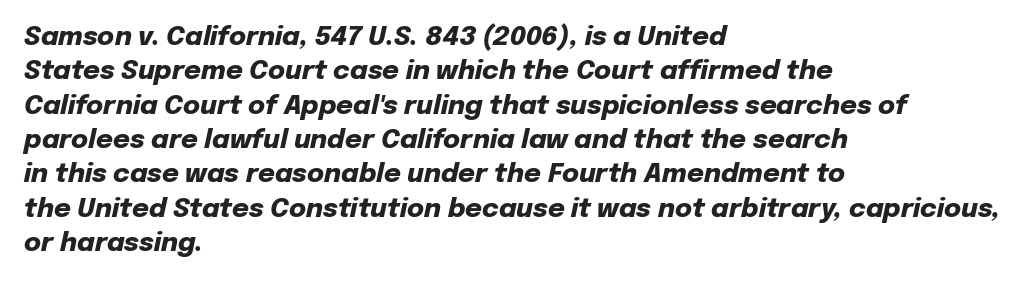
{"italic": "yes", "lean": "right", "slant_degrees": 12, "bold": "yes", "underline": "no", "align": "left", "line_spacing": "normal", "line_spacing_ratio": 1.32, "letter_spacing": "normal", "letter_spacing_em": 0.0, "glyph_px": 26}
